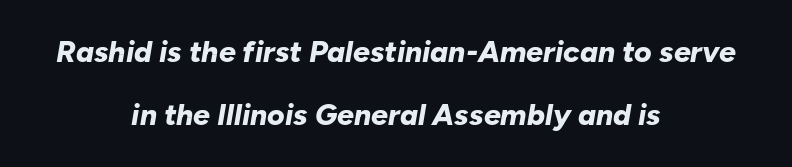
The image shows 30 px bold type, italic (leaning right); set centered, loose line spacing (2.11x), normal letter spacing, not underlined; low stroke contrast and a medium x-height.
